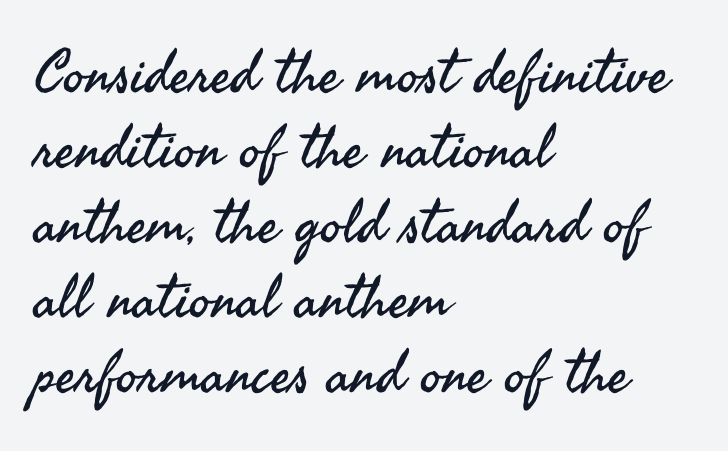
The image shows 59 px regular-weight sans-serif type; set left-aligned, normal line spacing (1.27x), normal letter spacing, not underlined; medium stroke contrast and a small x-height.
